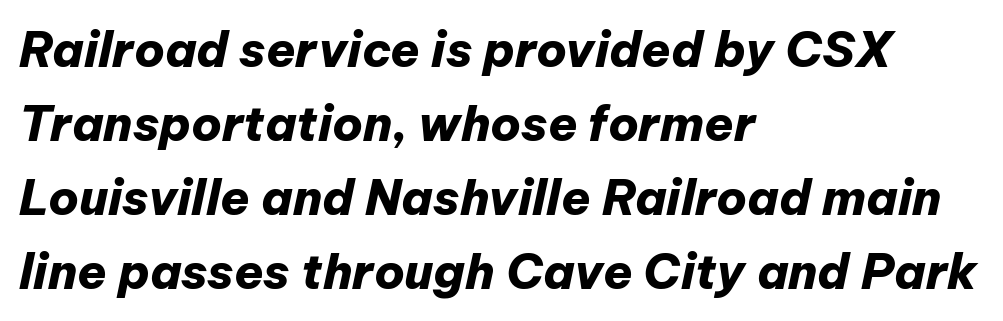
Q: Is the text bold? A: Yes.
Q: Is the text italic (slanted)? A: Yes, it leans right by about 12 degrees.
Q: Is the text underlined? A: No.
Q: How is the paragraph aligned? A: Left-aligned.
Q: Is the spacing between letters normal or unusually wide? A: Normal.
Q: Is the spacing between lines tight, normal or loose? A: Normal.
Q: Width (condensed, normal, or wide)? A: Normal.
Q: Stroke contrast? A: Low.
Q: x-height? A: Medium.
Q: Monospaced? A: No.
